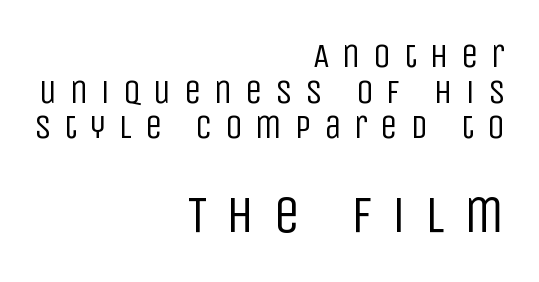
Leading: reduced. Is this a sans? Yes — the strokes have no serifs. The paragraph shown leans on its right margin. Descenders hang freely into open space.
